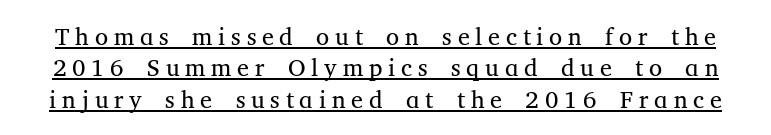
{"italic": "no", "bold": "no", "underline": "yes", "line_spacing": "normal", "line_spacing_ratio": 1.31, "letter_spacing": "wide", "letter_spacing_em": 0.24, "glyph_px": 24}
